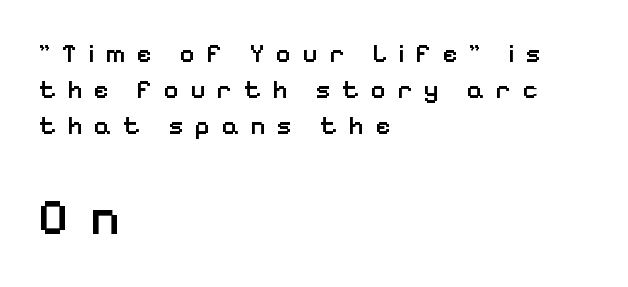
{"serif": "no", "italic": "no", "bold": "semi", "weight": "semibold", "width": "normal", "stroke_contrast": "low", "x_height": "medium", "monospaced": "no", "underline": "no", "align": "left", "line_spacing": "normal", "line_spacing_ratio": 1.38, "letter_spacing": "wide", "letter_spacing_em": 0.43, "larger_block": "second", "size_ratio": 1.96, "glyph_px": 51}
